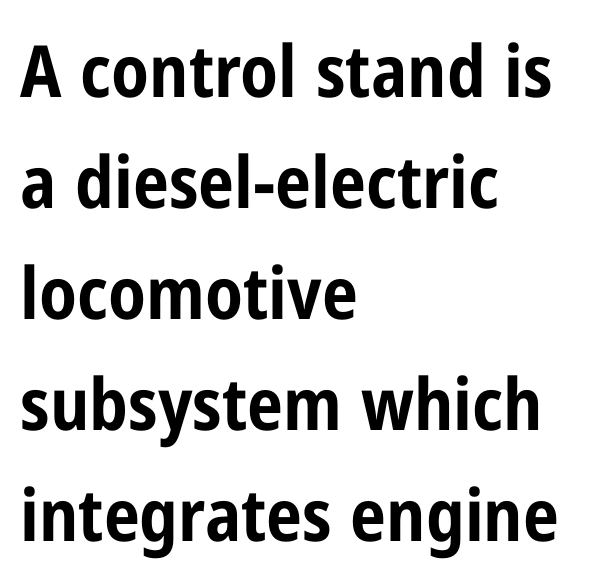
The image shows 72 px bold, condensed sans-serif type, upright; set left-aligned, normal line spacing (1.54x), normal letter spacing, not underlined; low stroke contrast and a medium x-height.
